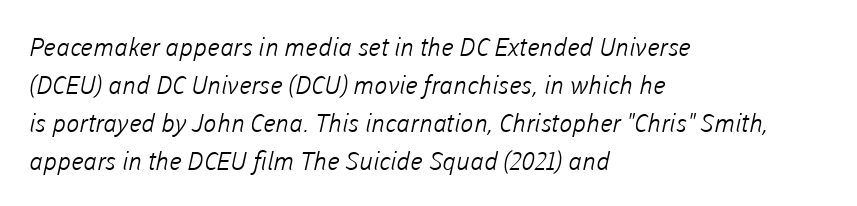
Q: Is the text bold? A: No.
Q: Is the text underlined? A: No.
Q: How is the paragraph aligned? A: Left-aligned.
Q: Is the spacing between letters normal or unusually wide? A: Normal.
Q: Is the spacing between lines tight, normal or loose? A: Normal.
